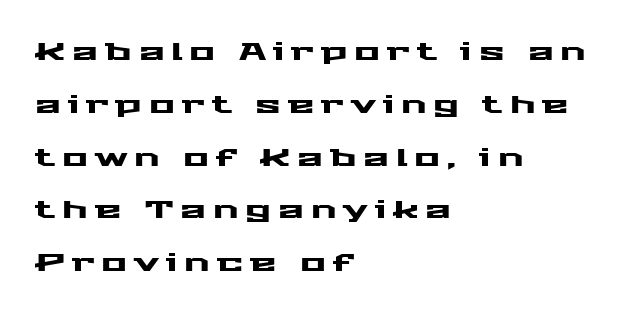
The letters are spread apart with noticeably loose tracking. Ascenders rise straight up at ninety degrees. How would I describe the line gaps? Wide and relaxed. Left-aligned paragraph, ragged on the right. Check the space under the baseline: it is left empty.
